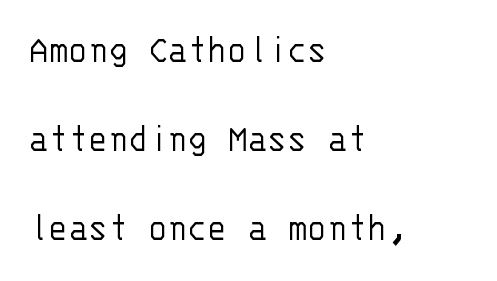
The image shows 41 px light sans-serif type, upright, monospaced; set left-aligned, loose line spacing (2.17x), normal letter spacing, not underlined; low stroke contrast and a large x-height.
